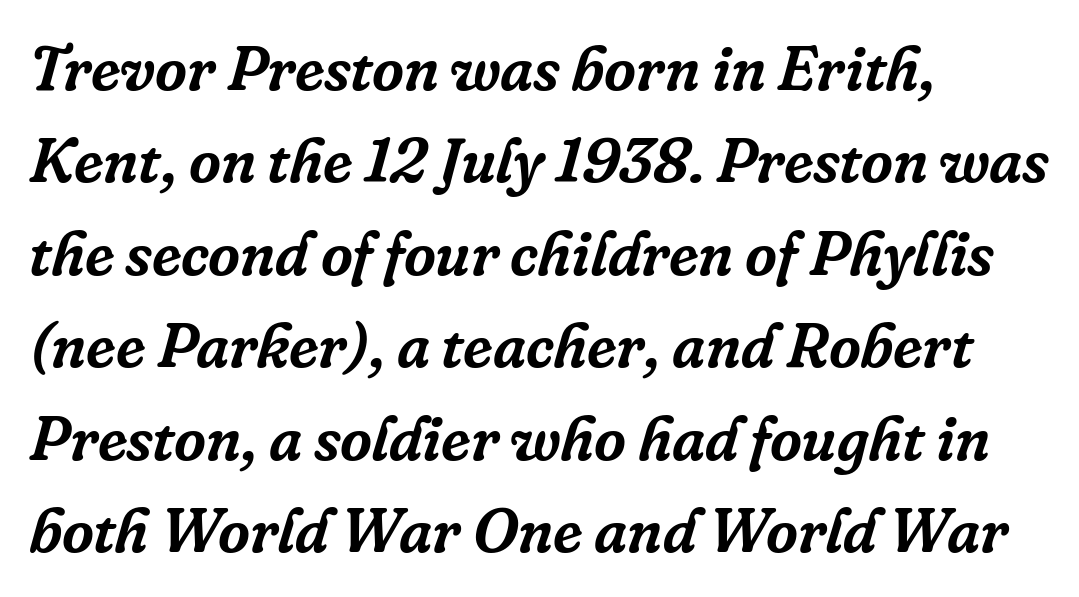
The image shows 62 px serif type, italic (leaning right); set left-aligned, normal line spacing (1.49x), normal letter spacing, not underlined; low stroke contrast and a medium x-height.
